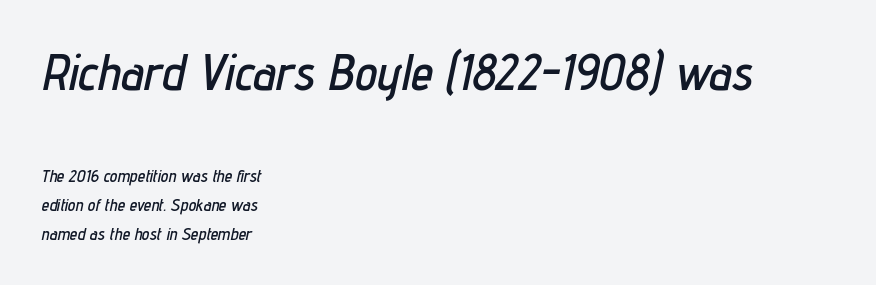
{"italic": "yes", "lean": "right", "slant_degrees": 12, "width": "condensed", "stroke_contrast": "low", "x_height": "medium", "monospaced": "no", "underline": "no", "align": "left", "line_spacing": "normal", "line_spacing_ratio": 1.69, "letter_spacing": "normal", "letter_spacing_em": 0.0, "larger_block": "first", "size_ratio": 2.94, "glyph_px": 50}
